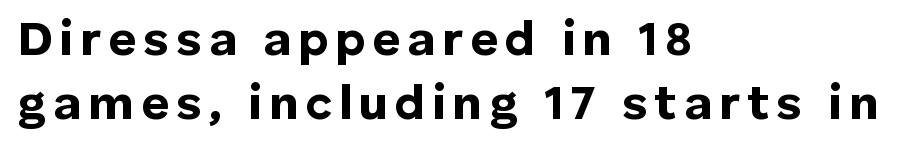
{"serif": "no", "italic": "no", "bold": "yes", "weight": "bold", "width": "normal", "stroke_contrast": "low", "x_height": "medium", "monospaced": "no", "underline": "no", "align": "left", "line_spacing": "normal", "line_spacing_ratio": 1.3, "glyph_px": 49}
